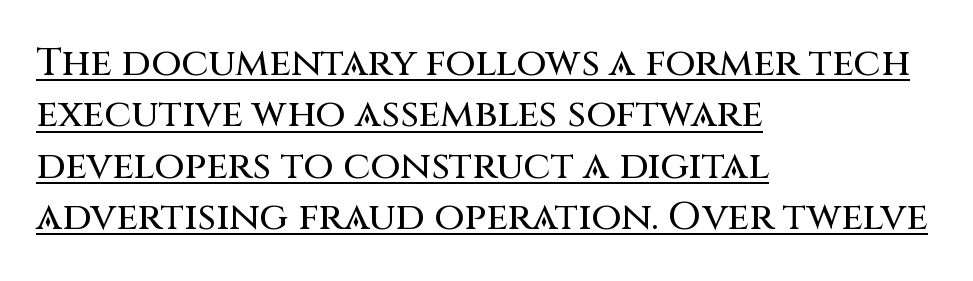
{"serif": "no", "italic": "no", "width": "normal", "stroke_contrast": "medium", "x_height": "large", "monospaced": "no", "underline": "yes", "align": "left", "line_spacing": "normal", "line_spacing_ratio": 1.32, "letter_spacing": "normal", "letter_spacing_em": 0.0, "glyph_px": 39}
